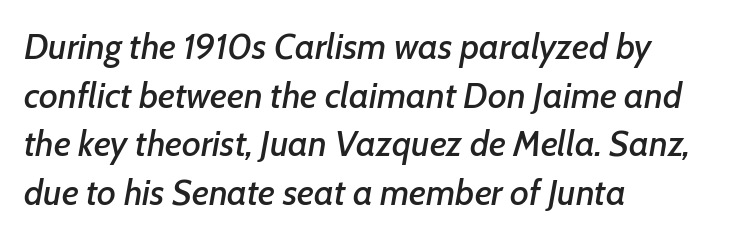
The image shows 36 px text type, italic (leaning right); set left-aligned, normal line spacing (1.35x), normal letter spacing, not underlined; low stroke contrast and a medium x-height.
